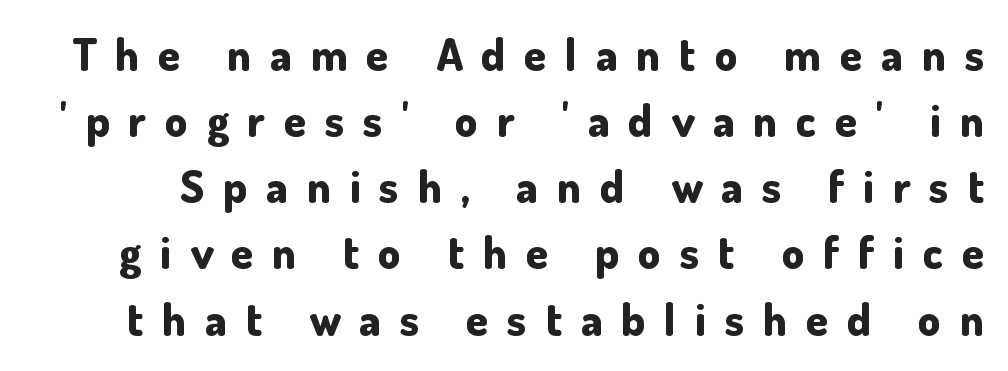
{"serif": "no", "italic": "no", "bold": "yes", "weight": "bold", "width": "normal", "stroke_contrast": "low", "x_height": "small", "monospaced": "no", "underline": "no", "line_spacing": "normal", "line_spacing_ratio": 1.47, "letter_spacing": "wide", "letter_spacing_em": 0.42, "glyph_px": 45}
